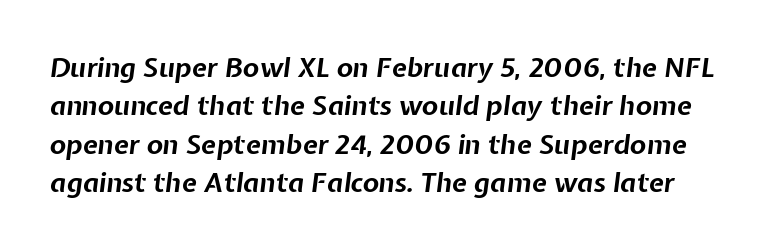
Q: Is the text bold? A: Yes.
Q: Is the text italic (slanted)? A: Yes, it leans right by about 7 degrees.
Q: Is the text underlined? A: No.
Q: Is the spacing between letters normal or unusually wide? A: Normal.
Q: Is the spacing between lines tight, normal or loose? A: Normal.
